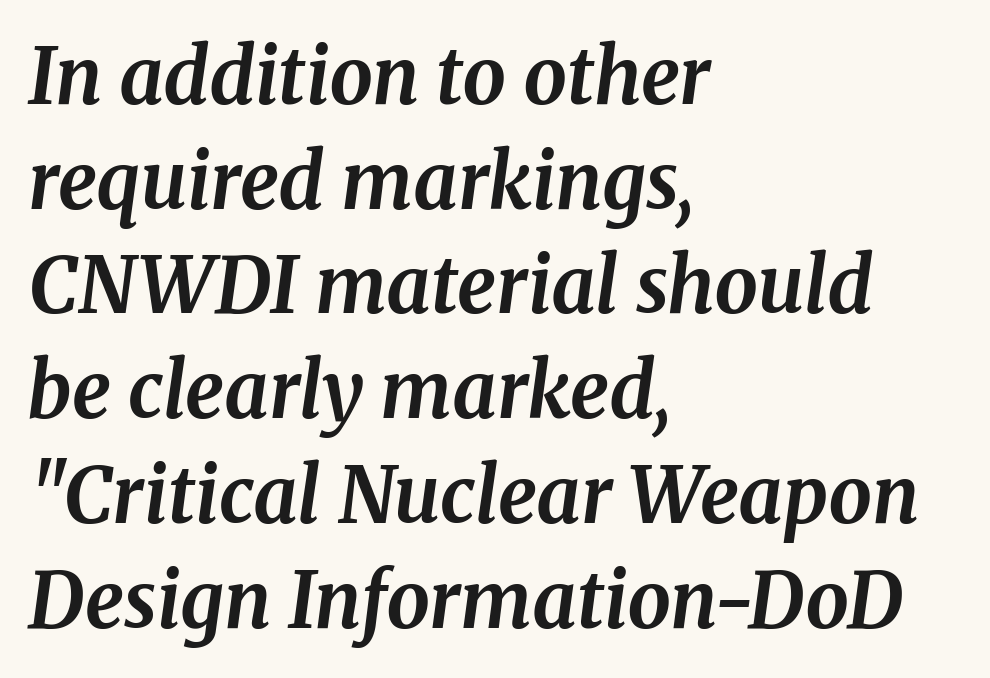
The paragraph shown leans on its left margin. Strong, thick strokes mark this as bold type. Do the characters align in a grid? No, the font is proportional. Slanted lettering throughout. This block has exactly the height ordinary leading produces.
